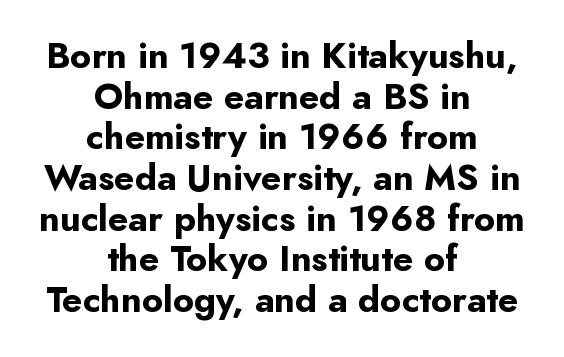
Q: Is the text bold? A: Yes.
Q: Is the text italic (slanted)? A: No, it is upright.
Q: Is the typeface a serif or a sans-serif typeface? A: Sans-serif.
Q: Is the text underlined? A: No.
Q: How is the paragraph aligned? A: Centered.
Q: Is the spacing between letters normal or unusually wide? A: Normal.
Q: Is the spacing between lines tight, normal or loose? A: Tight.
Q: Width (condensed, normal, or wide)? A: Normal.
Q: Stroke contrast? A: Low.
Q: x-height? A: Small.
Q: Monospaced? A: No.
